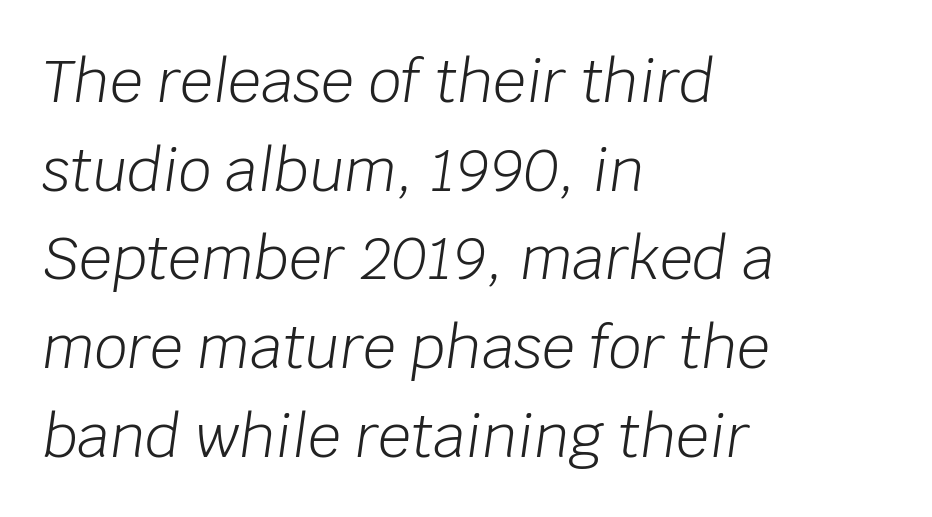
The image shows 58 px light type, italic (leaning right); set left-aligned, normal line spacing (1.53x), normal letter spacing, not underlined; low stroke contrast and a large x-height.
